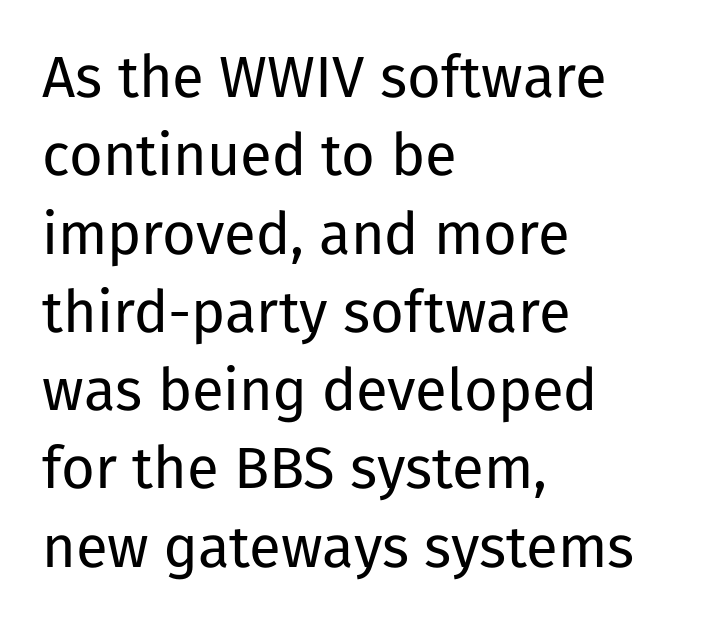
{"serif": "no", "italic": "no", "bold": "no", "weight": "regular", "width": "normal", "stroke_contrast": "low", "x_height": "medium", "monospaced": "no", "underline": "no", "align": "left", "line_spacing": "normal", "line_spacing_ratio": 1.35, "letter_spacing": "normal", "letter_spacing_em": 0.0, "glyph_px": 58}
